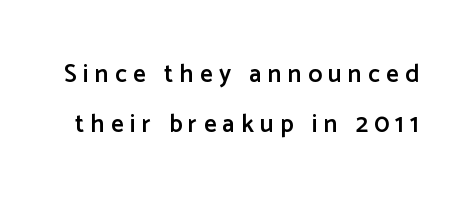
Interline gaps are noticeably wide in this sample. Clear beneath every line of the passage. Semibold letterforms, between regular and bold. The specimen reads as upright at a glance.
